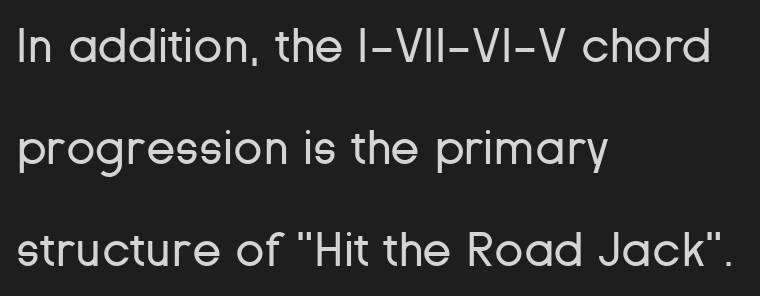
Casual observation: everything's shoved over to the left. Nothing sits at the stroke ends, so this counts as sans-serif. Descenders hang freely into open space. The designer dialed line spacing up above the default.
